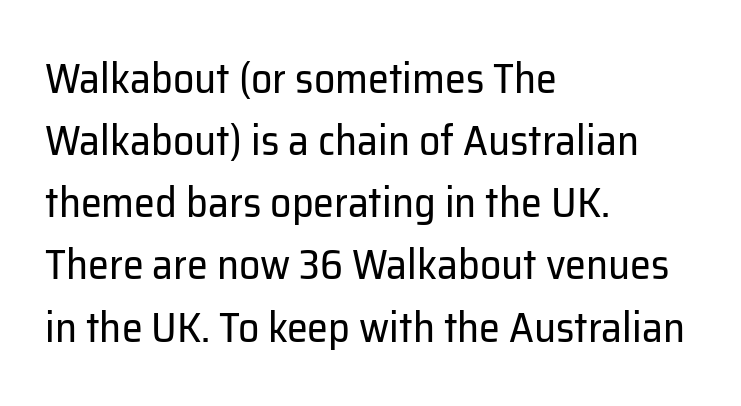
Weight class: somewhere from thin through regular. Observe the absence of serifs on each vertical stroke in this sample. The passage is arranged the way most books set body copy — flush left. The passage shown is not underscored anywhere. Honestly, the row spacing looks completely unremarkable. The letters stand straight up with perfectly vertical stems.
